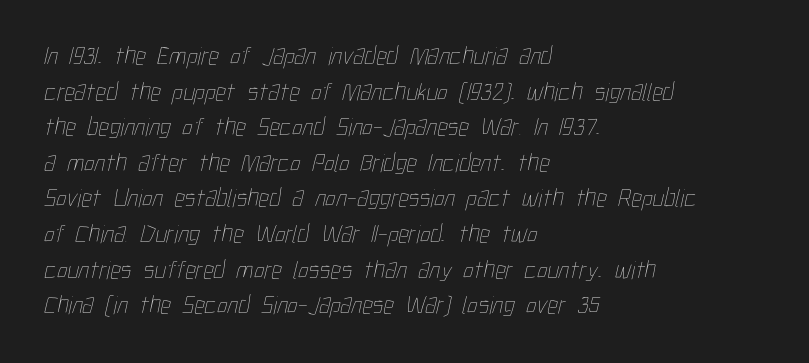
The image shows 26 px text type; set left-aligned, normal line spacing (1.37x), normal letter spacing, not underlined.
